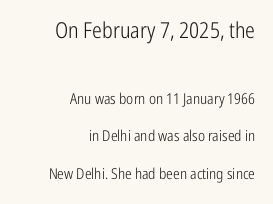
The image shows 22 px text type, upright; set right-aligned, loose line spacing (2.48x), normal letter spacing, not underlined; the first (top) block is 1.47x larger.
